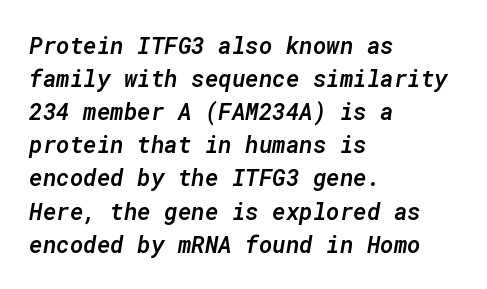
Slightly chunky letters — semibold, I'd say, not full bold. When letters slant like this, we call the style italic. This rendering uses left alignment, leaving the right contour irregular. The string is rendered with underlining switched off. A typesetter would call this leading conventional body-copy spacing. Tracking value appears to be zero — textbook default spacing.
